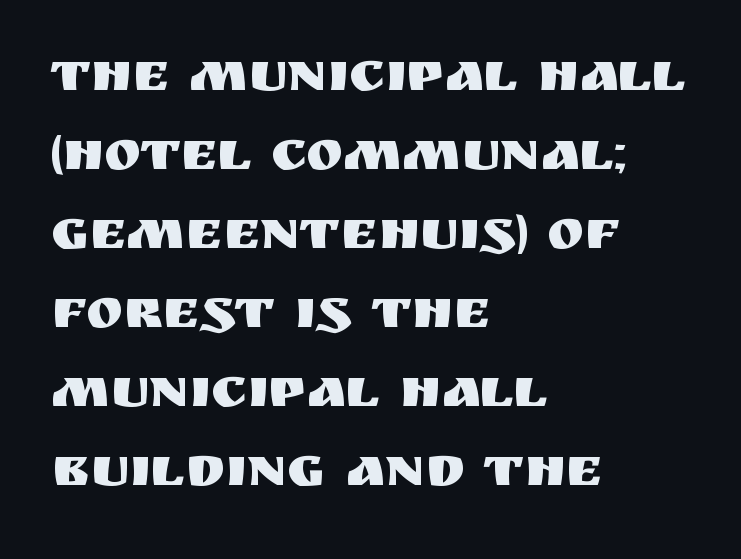
{"serif": "no", "italic": "no", "width": "normal", "stroke_contrast": "medium", "x_height": "large", "monospaced": "no", "underline": "no", "align": "left", "line_spacing": "normal", "line_spacing_ratio": 1.41, "letter_spacing": "normal", "letter_spacing_em": 0.0, "glyph_px": 56}
